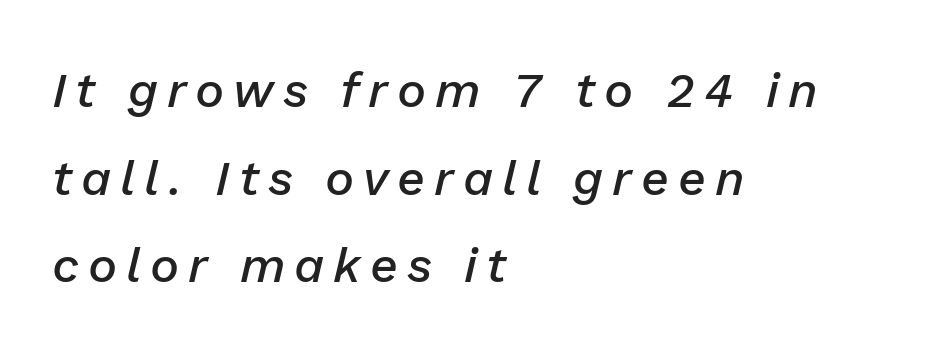
Q: Is the text bold? A: Semi-bold.
Q: Is the text italic (slanted)? A: Yes, it leans right by about 13 degrees.
Q: Is the text underlined? A: No.
Q: How is the paragraph aligned? A: Left-aligned.
Q: Width (condensed, normal, or wide)? A: Normal.
Q: Stroke contrast? A: Low.
Q: x-height? A: Medium.
Q: Monospaced? A: No.
